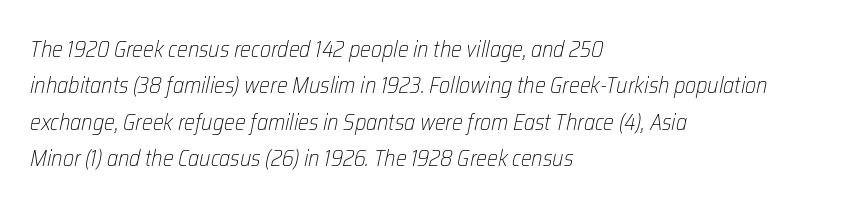
Only glyphs here, with clear space below each row. The cut favours lightness, reaching ordinary text weight at its darkest. Which margin do the lines hug? The left one — the right edge is uneven. The face used here is rendered with its standard letterfit.
